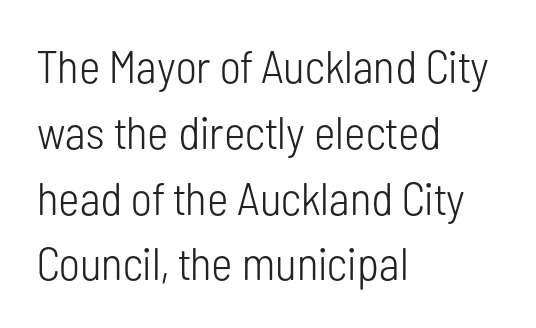
{"serif": "no", "italic": "no", "bold": "no", "weight": "light", "width": "condensed", "stroke_contrast": "low", "x_height": "medium", "monospaced": "no", "underline": "no", "align": "left", "line_spacing": "normal", "line_spacing_ratio": 1.43, "letter_spacing": "normal", "letter_spacing_em": 0.0, "glyph_px": 46}
